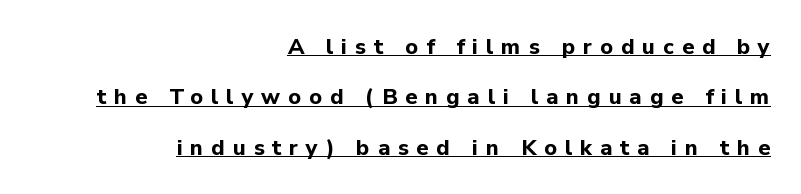
Q: Is the text bold? A: Yes.
Q: Is the text italic (slanted)? A: No, it is upright.
Q: Is the text underlined? A: Yes.
Q: How is the paragraph aligned? A: Right-aligned.
Q: Is the spacing between letters normal or unusually wide? A: Unusually wide.
Q: Is the spacing between lines tight, normal or loose? A: Loose.
